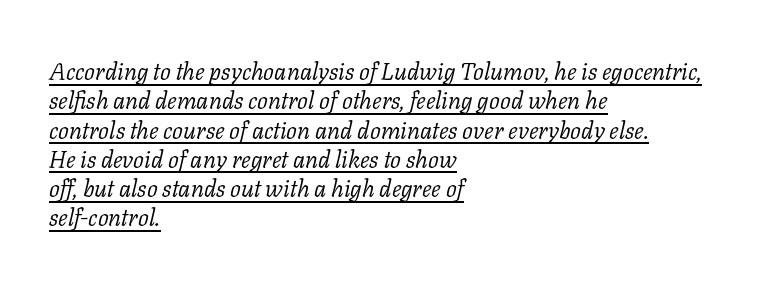
The image shows 24 px text type, italic (leaning right); set left-aligned, line spacing 1.22x, normal letter spacing, underlined.
